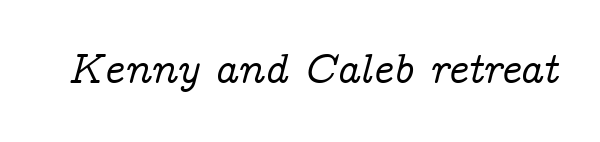
Tracking here is standard; glyphs follow each other at the usual distance. The font family rendered here belongs to the serif group. Just letters on the line, the space beneath them empty. Slant detected: the letters are inclined. Note the varied advance widths — an 'i' is clearly narrower than an 'm'.
